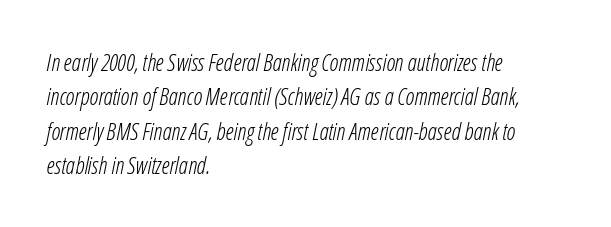
This sample keeps an unexceptional amount of space between lines. The passage shown is not bold in any degree. If you drew a ruler down the left edge, every line would touch it. Glance below the letters and you will spot only blank space.
